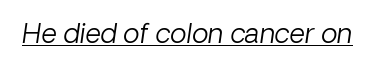
The image shows 27 px text type, italic (leaning right); set normal letter spacing, underlined.
